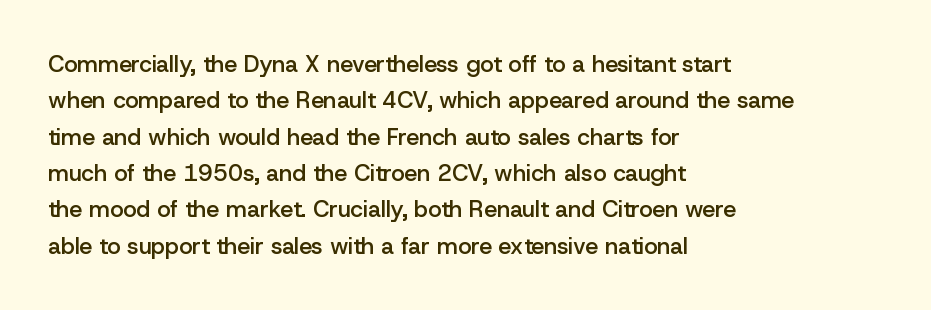
The image shows 23 px text type, upright; set left-aligned, normal line spacing (1.58x), normal letter spacing, not underlined.
